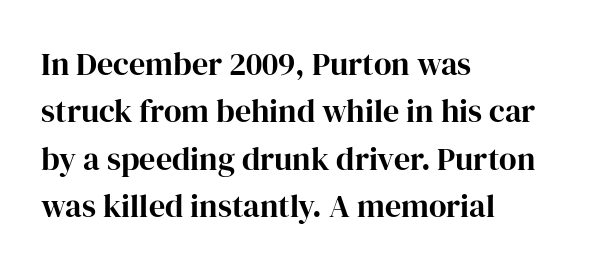
{"serif": "yes", "italic": "no", "width": "normal", "stroke_contrast": "high", "x_height": "medium", "monospaced": "no", "underline": "no", "align": "left", "line_spacing": "normal", "line_spacing_ratio": 1.48, "letter_spacing": "normal", "letter_spacing_em": 0.0, "glyph_px": 32}
